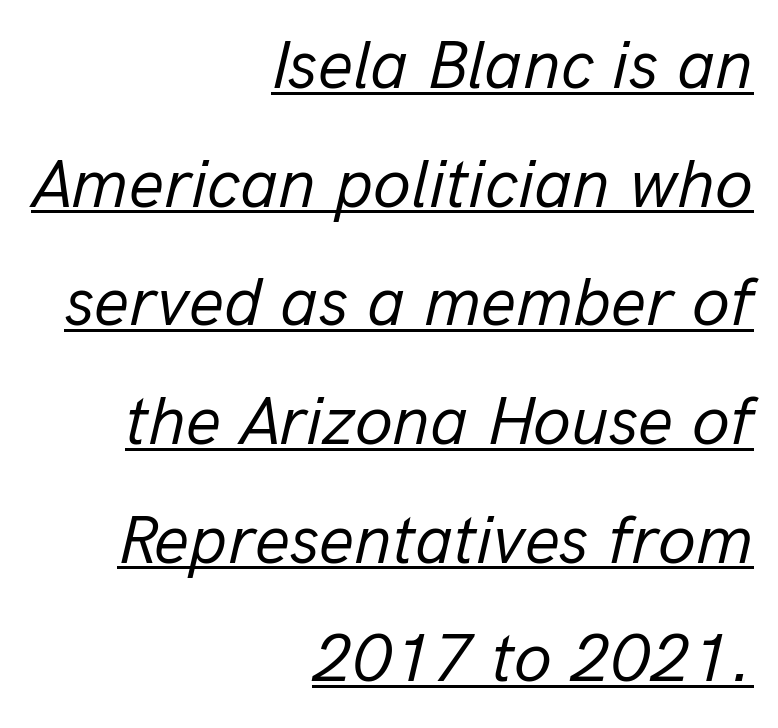
{"italic": "yes", "lean": "right", "slant_degrees": 13, "bold": "no", "weight": "regular", "width": "normal", "stroke_contrast": "low", "x_height": "medium", "monospaced": "no", "underline": "yes", "align": "right", "line_spacing_ratio": 1.72, "letter_spacing": "normal", "letter_spacing_em": 0.0, "glyph_px": 69}
